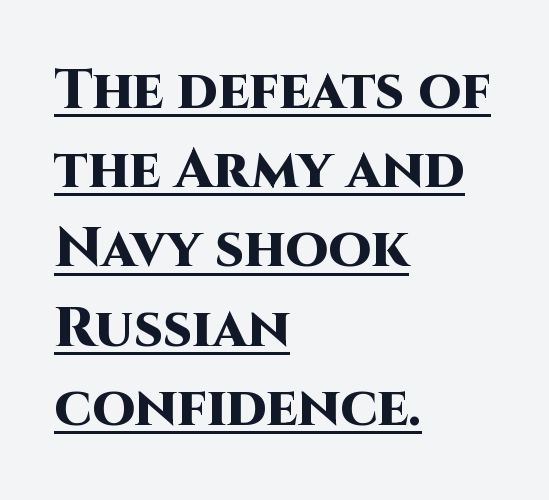
Q: Is the text bold? A: Yes.
Q: Is the text italic (slanted)? A: No, it is upright.
Q: Is the typeface a serif or a sans-serif typeface? A: Sans-serif.
Q: Is the text underlined? A: Yes.
Q: How is the paragraph aligned? A: Left-aligned.
Q: Is the spacing between letters normal or unusually wide? A: Normal.
Q: Is the spacing between lines tight, normal or loose? A: Normal.
Q: Width (condensed, normal, or wide)? A: Normal.
Q: Stroke contrast? A: High.
Q: x-height? A: Large.
Q: Monospaced? A: No.
